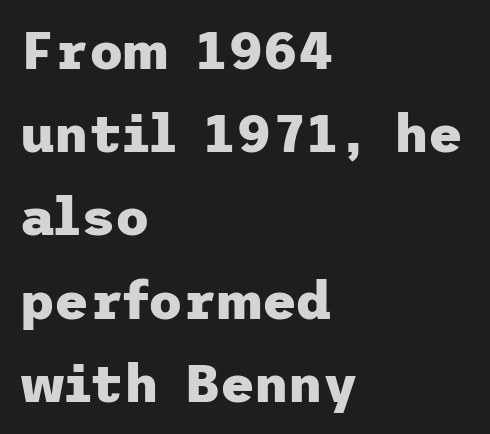
Where is the straight margin? On the left. This is heavy type, rendered in bold. How are the letters spaced? Ordinarily, with no added tracking. A roman cut, with each character standing at attention. Baseline-to-baseline distance is the conventional proportion of letter height. Bare-footed words on every line.
